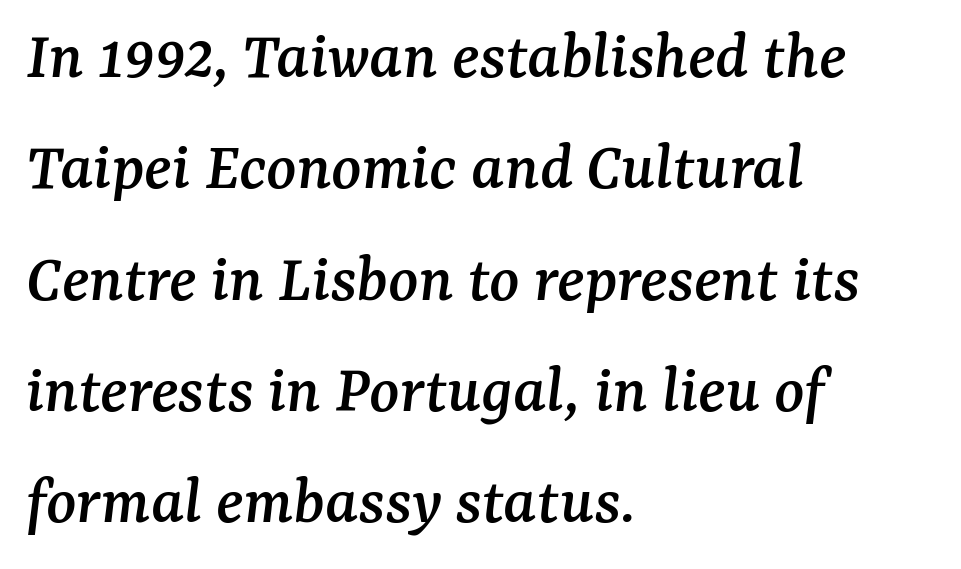
{"serif": "yes", "italic": "yes", "lean": "right", "slant_degrees": 7, "width": "normal", "stroke_contrast": "medium", "x_height": "medium", "monospaced": "no", "underline": "no", "align": "left", "line_spacing": "normal", "line_spacing_ratio": 1.59, "letter_spacing": "normal", "letter_spacing_em": 0.0, "glyph_px": 70}
